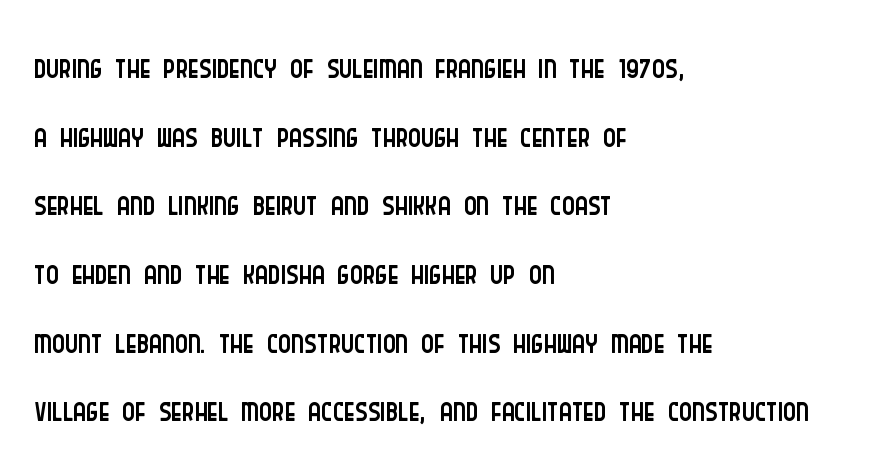
Anything drawn beneath the words? Only blank space. Horizontal alignment here is leftward, the default for most running prose. The tracking reads as untouched default to a designer's eye. This sample uses an upright cut, with every glyph sitting square on the baseline. A typesetter would call this proportional, since set widths differ per character. The characters are drawn with everyday or finer stroke widths.
